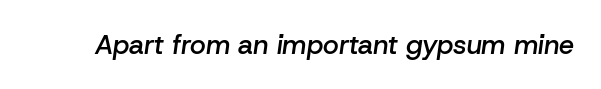
Weight: semibold (demi). Letter spacing: default. Just letters on the line, the space beneath them empty. Quick note: italic.
